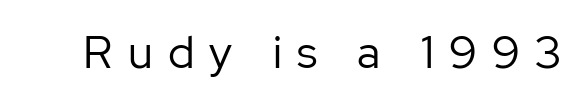
The image shows 45 px regular-weight sans-serif type, upright; set unusually wide letter spacing (+0.34 em), not underlined; low stroke contrast and a medium x-height.
